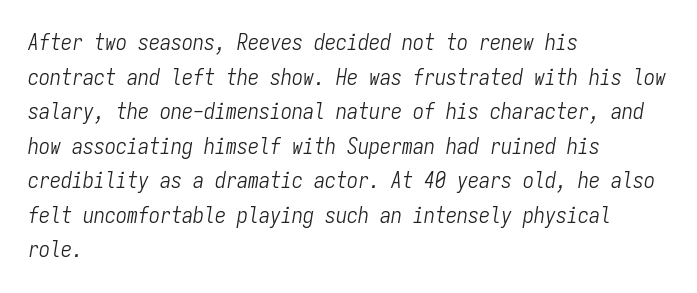
{"italic": "yes", "lean": "right", "slant_degrees": 9, "bold": "no", "underline": "no", "align": "left", "line_spacing": "normal", "line_spacing_ratio": 1.57, "letter_spacing": "normal", "letter_spacing_em": 0.0, "glyph_px": 22}
